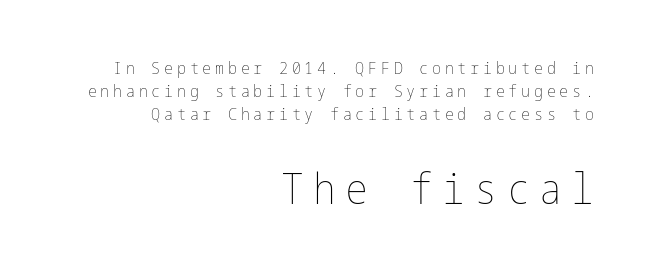
{"italic": "no", "bold": "no", "weight": "thin", "width": "condensed", "stroke_contrast": "low", "x_height": "medium", "underline": "no", "align": "right", "line_spacing": "normal", "line_spacing_ratio": 1.34, "letter_spacing": "wide", "letter_spacing_em": 0.22, "larger_block": "second", "size_ratio": 2.53, "glyph_px": 43}
